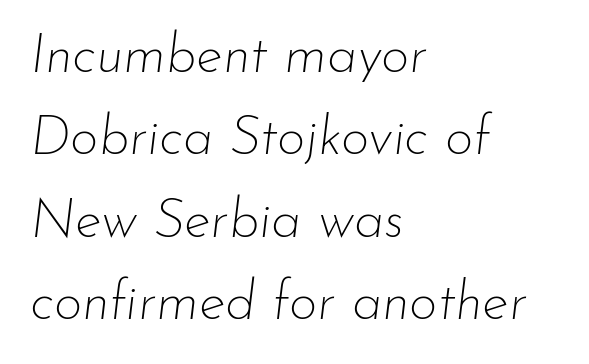
In terms of posture, this sample is oblique. Is this a fixed-width face? No — the glyphs have proportional, varying widths. The tracking reads as untouched default to a designer's eye. Check under the words: just untouched page.
